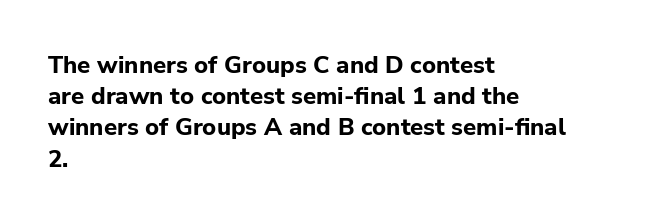
Every letter is thick-stroked: bold, no question. Line starts are locked; line ends wander. What's the leading like? Ordinary, nothing unusual. Glance below the letters and you will spot only blank space.
